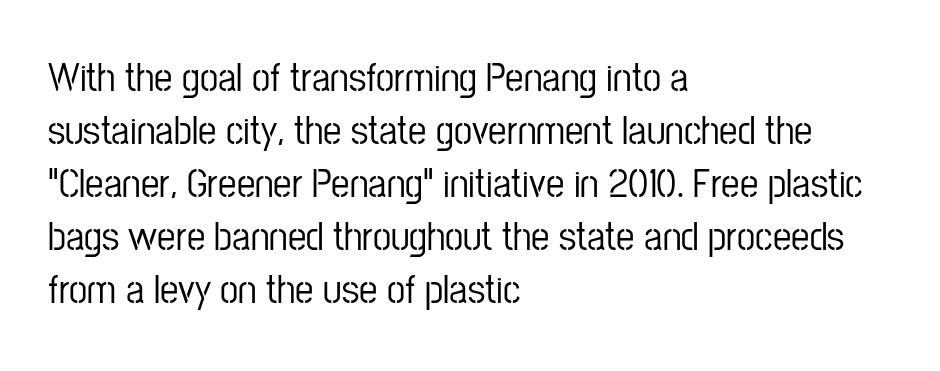
Default kerning and tracking; the words read as compact shapes. Check the space under the baseline: it is left empty. The setting favours the left margin, as ordinary paragraphs usually do. The passage shown is typed in a proportional face where columns would drift.
